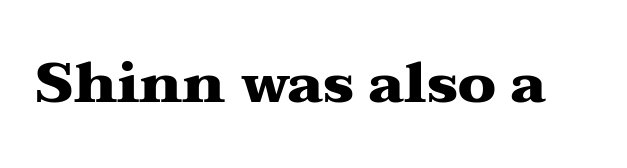
{"serif": "yes", "italic": "no", "bold": "yes", "weight": "heavy", "width": "wide", "stroke_contrast": "medium", "x_height": "medium", "monospaced": "no", "underline": "no", "letter_spacing": "normal", "letter_spacing_em": 0.0, "glyph_px": 57}
